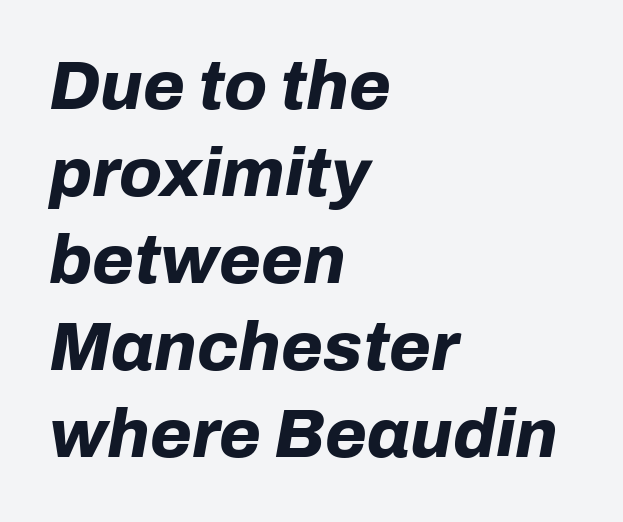
The area under the type is left untouched. Visually the block forms a straight wall on the left and a jagged coastline on the right. The font is running at its bold setting. You could not count columns in this text — the font is proportionally spaced. Students, note that the glyphs here touch the page at normal intervals.
